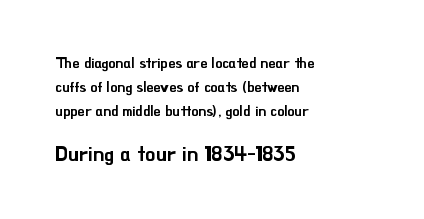
{"italic": "no", "underline": "no", "align": "left", "line_spacing_ratio": 1.73, "letter_spacing": "normal", "letter_spacing_em": 0.0, "larger_block": "second", "size_ratio": 1.43, "glyph_px": 20}
